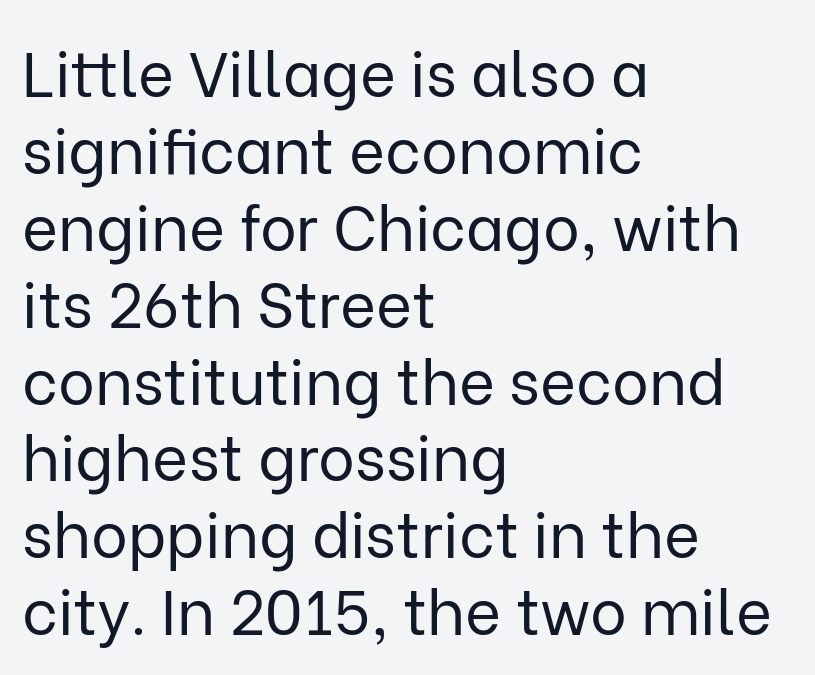
Look at the tracking — it's just the regular setting, nothing added. This rendering employs a face without finishing strokes, i.e., a sans-serif. One-word summary of the alignment: left. You can tell it's not italic because the verticals are truly vertical. This sample has the flowing, uneven cadence of proportional lettering.
